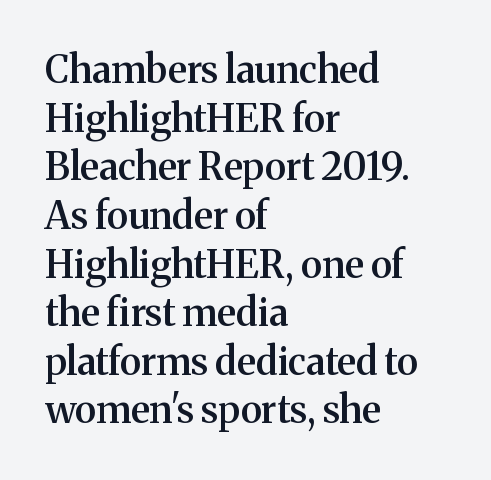
{"serif": "yes", "italic": "no", "bold": "semi", "weight": "semibold", "width": "normal", "stroke_contrast": "medium", "x_height": "medium", "monospaced": "no", "underline": "no", "align": "left", "line_spacing": "normal", "line_spacing_ratio": 1.28, "letter_spacing": "normal", "letter_spacing_em": 0.0, "glyph_px": 38}
